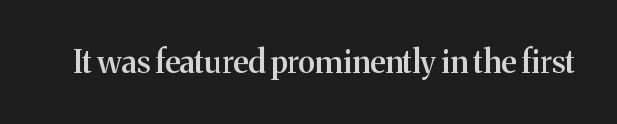
Q: Is the text bold? A: Semi-bold.
Q: Is the text italic (slanted)? A: No, it is upright.
Q: Is the typeface a serif or a sans-serif typeface? A: Serif.
Q: Is the text underlined? A: No.
Q: Is the spacing between letters normal or unusually wide? A: Normal.
Q: Width (condensed, normal, or wide)? A: Normal.
Q: Stroke contrast? A: Medium.
Q: x-height? A: Medium.
Q: Monospaced? A: No.
